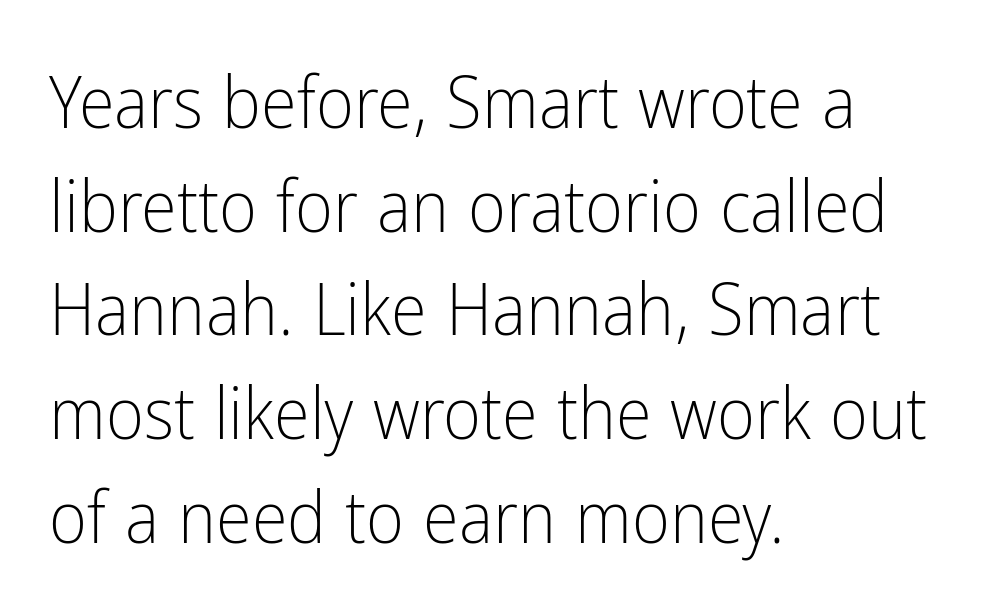
Q: Is the text bold? A: No.
Q: Is the text italic (slanted)? A: No, it is upright.
Q: Is the typeface a serif or a sans-serif typeface? A: Sans-serif.
Q: Is the text underlined? A: No.
Q: How is the paragraph aligned? A: Left-aligned.
Q: Is the spacing between letters normal or unusually wide? A: Normal.
Q: Is the spacing between lines tight, normal or loose? A: Normal.
Q: Width (condensed, normal, or wide)? A: Condensed.
Q: Stroke contrast? A: Low.
Q: x-height? A: Medium.
Q: Monospaced? A: No.
